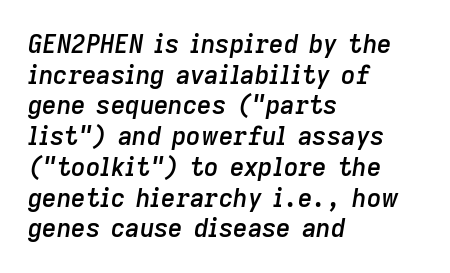
The image shows 25 px text type, italic (leaning right); set left-aligned, line spacing 1.23x, normal letter spacing, not underlined.
